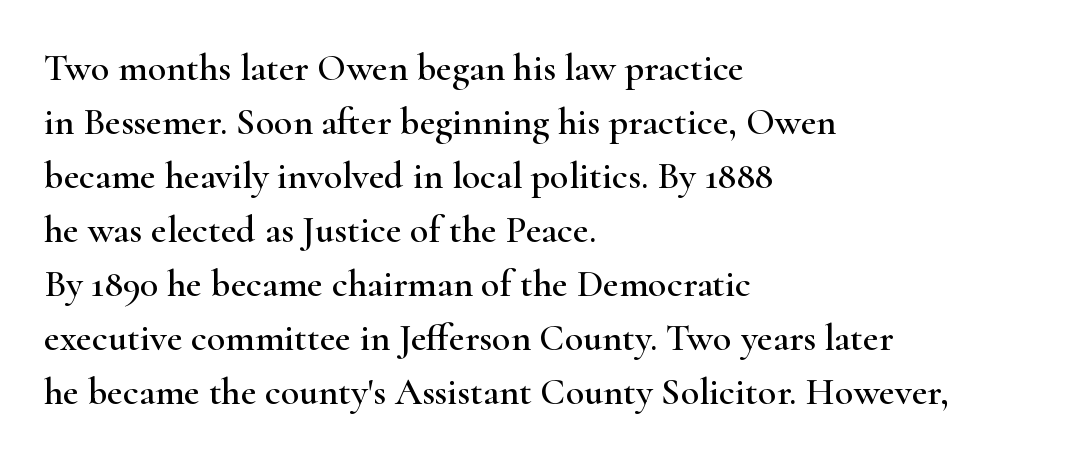
The image shows 38 px wide serif type, upright; set left-aligned, normal line spacing (1.42x), normal letter spacing, not underlined; high stroke contrast and a small x-height.
